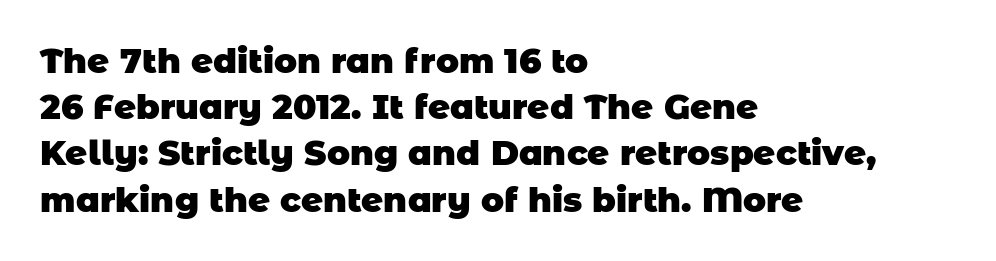
{"serif": "no", "bold": "yes", "weight": "heavy", "width": "normal", "stroke_contrast": "low", "x_height": "large", "monospaced": "no", "underline": "no", "align": "left", "line_spacing": "normal", "line_spacing_ratio": 1.36, "letter_spacing": "normal", "letter_spacing_em": 0.0, "glyph_px": 34}
